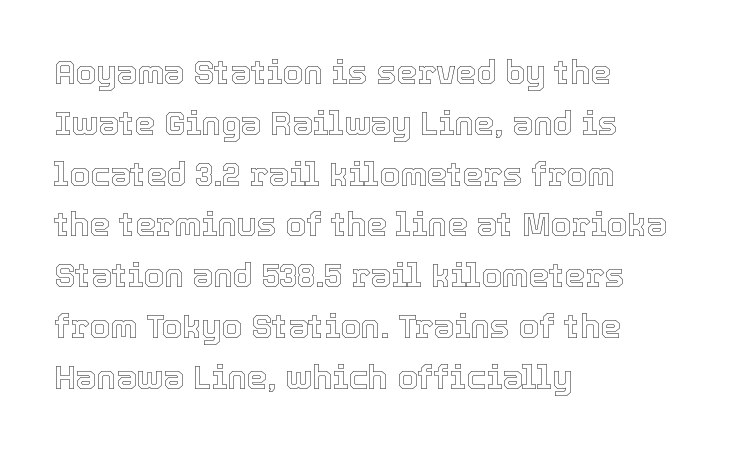
The image shows 33 px text type, upright; set left-aligned, normal line spacing (1.54x), normal letter spacing, not underlined; a medium x-height.
